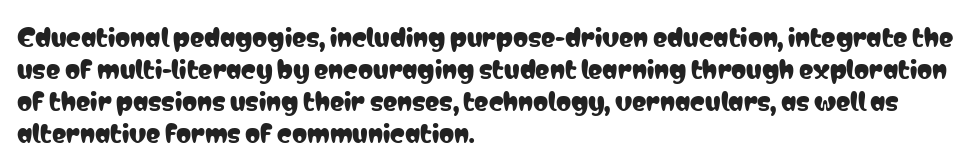
{"italic": "no", "underline": "no", "align": "left", "line_spacing": "normal", "line_spacing_ratio": 1.34, "letter_spacing": "normal", "letter_spacing_em": 0.0, "glyph_px": 24}
